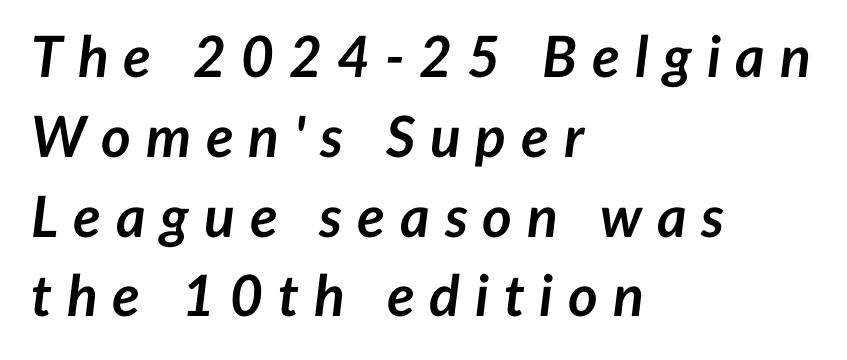
The sample has been set heavy, in full bold. The typography opts for an oblique posture over an upright one. These lines have a slow, spaced-out rhythm from letter to letter. The passage shown is typed in a proportional face where columns would drift. The rendering uses a moderate line-height, typical for paragraphs.
